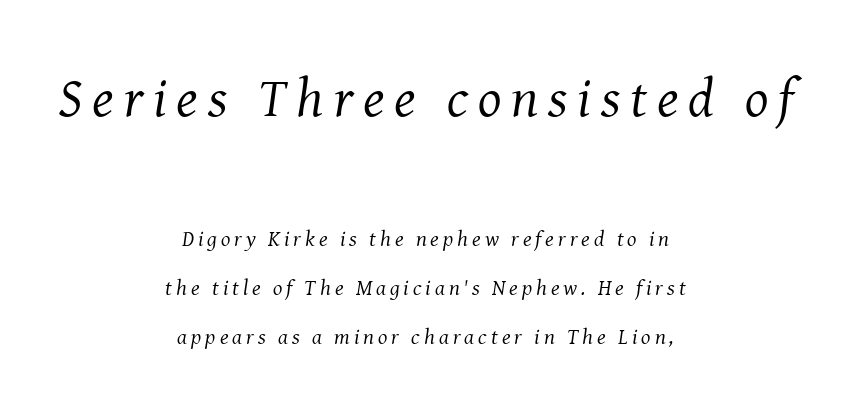
Between these two stacked blocks, the higher one wins on size. Yep, those are serifs on the letters. These lines stand farther apart than default settings would place them. A bare baseline throughout the passage. Think of a printed novel: that variable character pitch is what you see here.
